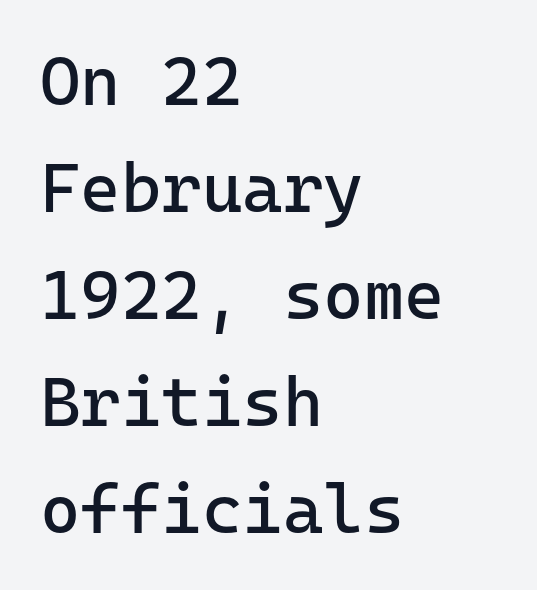
Compared with typical body copy, the letter spacing here is the same. These lines are rendered in a fixed-pitch font. Letters have the restrained weight of plain body copy at most. Classification — sans serif. Style check: upright. Horizontally, the lines are justified to the leading edge only.
